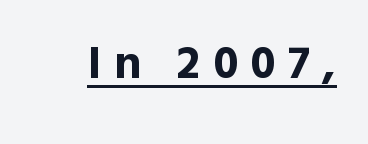
{"serif": "no", "italic": "no", "bold": "yes", "weight": "bold", "width": "normal", "x_height": "medium", "monospaced": "no", "underline": "yes", "letter_spacing": "wide", "letter_spacing_em": 0.27, "glyph_px": 46}
